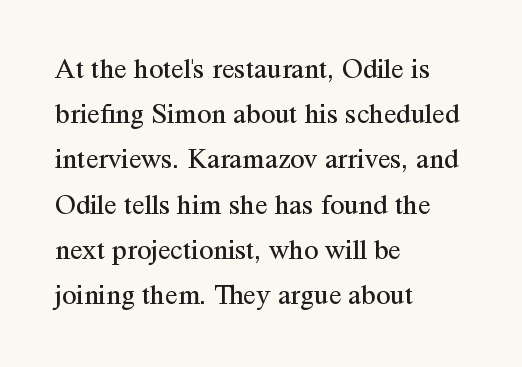
The strokes carry an ordinary text weight at most. Is there any slant? The stems are plumb. Leading: standard. Letters rest on an invisible, unmarked baseline. Reading down the block, your eye returns to a fixed left position each line.
